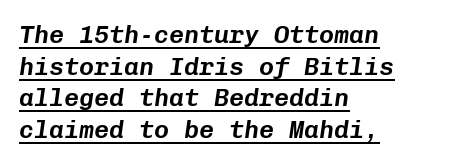
Q: Is the text italic (slanted)? A: Yes, it leans right by about 8 degrees.
Q: Is the text underlined? A: Yes.
Q: How is the paragraph aligned? A: Left-aligned.
Q: Is the spacing between letters normal or unusually wide? A: Normal.
Q: Is the spacing between lines tight, normal or loose? A: Normal.
